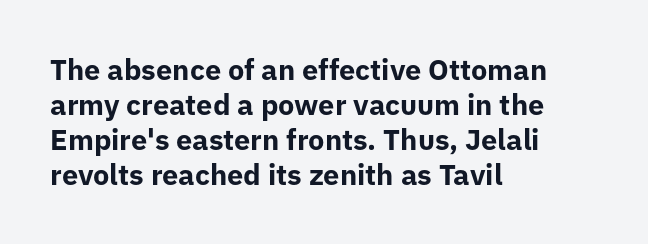
Rule under the text: the space is simply empty. Short and long lines alike share a common starting point at left. The glyphs in this specimen are sans serif. Plenty of ink on the page — the face is bold. The type is set solid horizontally, with unmodified tracking. The rendering uses natural spacing where letterforms have individual widths.
